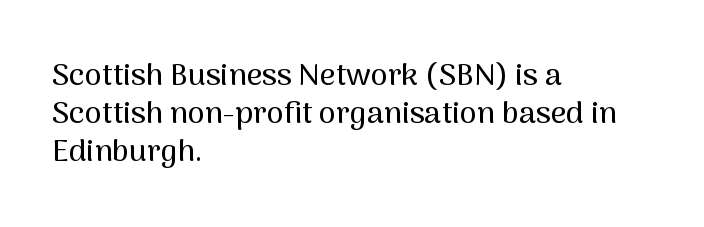
Q: Is the text italic (slanted)? A: No, it is upright.
Q: Is the typeface a serif or a sans-serif typeface? A: Sans-serif.
Q: Is the text underlined? A: No.
Q: How is the paragraph aligned? A: Left-aligned.
Q: Is the spacing between letters normal or unusually wide? A: Normal.
Q: Width (condensed, normal, or wide)? A: Normal.
Q: Stroke contrast? A: Medium.
Q: x-height? A: Medium.
Q: Monospaced? A: No.
